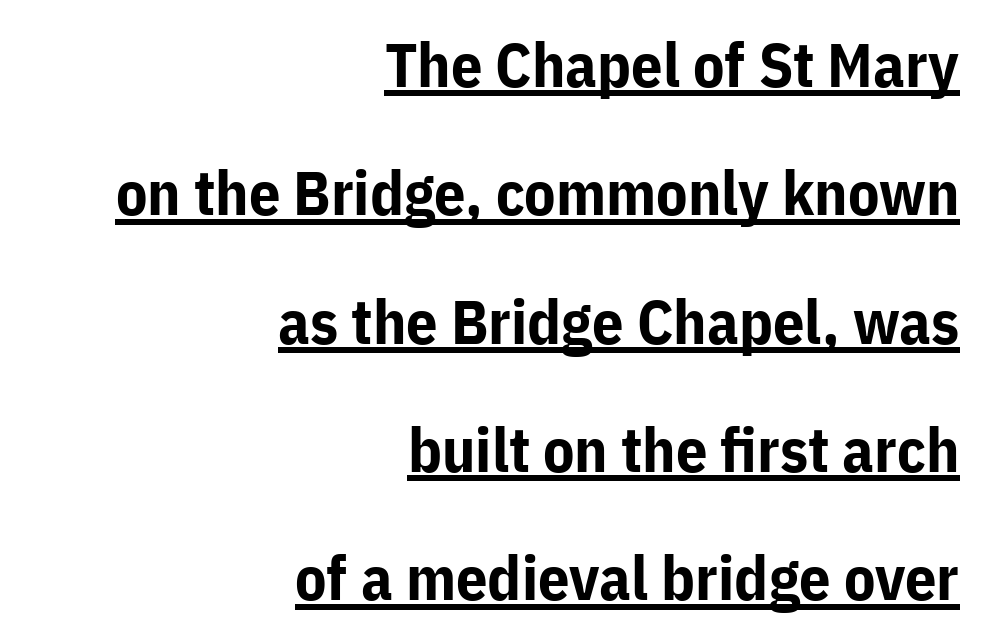
{"serif": "no", "italic": "no", "bold": "yes", "weight": "bold", "width": "normal", "stroke_contrast": "low", "x_height": "medium", "monospaced": "no", "underline": "yes", "align": "right", "line_spacing": "loose", "line_spacing_ratio": 2.07, "letter_spacing": "normal", "letter_spacing_em": 0.0, "glyph_px": 62}
